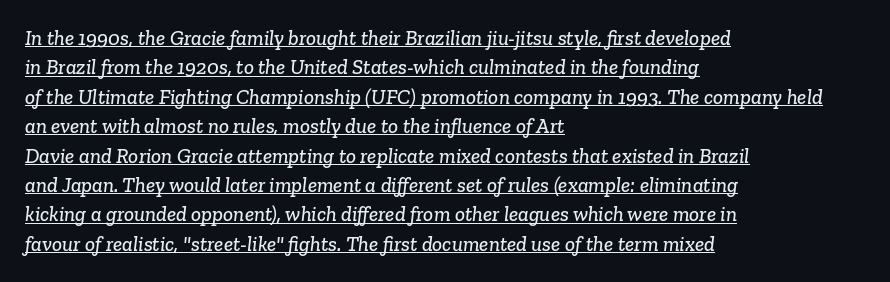
Underlined type. Short and long lines alike share a common starting point at left. The passage shown stacks its lines at a standard gap. Students, note that the glyphs here touch the page at normal intervals.
